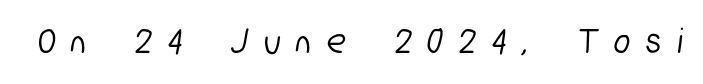
Q: Is the typeface a serif or a sans-serif typeface? A: Sans-serif.
Q: Is the text underlined? A: No.
Q: Is the spacing between letters normal or unusually wide? A: Unusually wide.
Q: Width (condensed, normal, or wide)? A: Condensed.
Q: Stroke contrast? A: Low.
Q: x-height? A: Medium.
Q: Monospaced? A: No.
